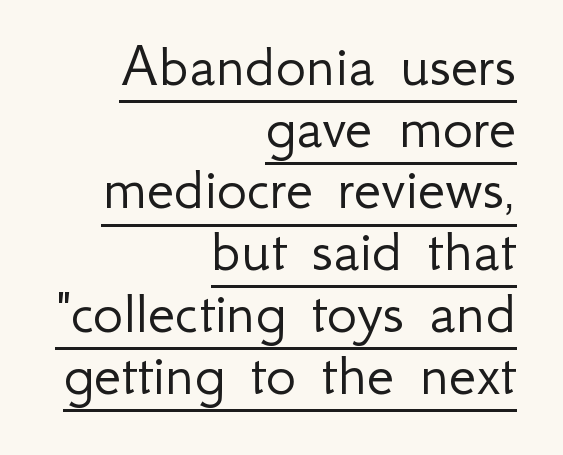
The image shows 63 px light sans-serif type, upright; set right-aligned, tight line spacing (0.98x), normal letter spacing, underlined; low stroke contrast and a small x-height.
